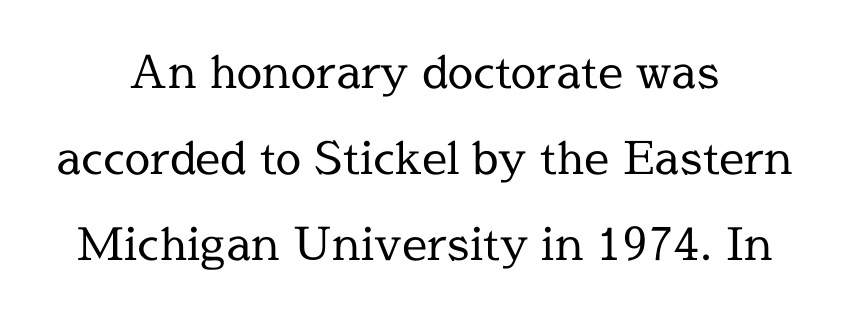
Q: Is the text bold? A: No.
Q: Is the text italic (slanted)? A: No, it is upright.
Q: Is the typeface a serif or a sans-serif typeface? A: Serif.
Q: Is the text underlined? A: No.
Q: How is the paragraph aligned? A: Centered.
Q: Is the spacing between letters normal or unusually wide? A: Normal.
Q: Is the spacing between lines tight, normal or loose? A: Loose.
Q: Width (condensed, normal, or wide)? A: Normal.
Q: x-height? A: Medium.
Q: Monospaced? A: No.
